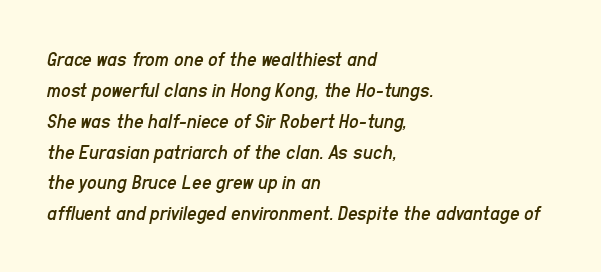
Spacing between characters is what you'd get straight out of the box. Baseline-to-baseline distance is the conventional proportion of letter height. Teacher's note: observe the even left margin — that is flush-left alignment. Unmarked baselines from the first word to the last.
